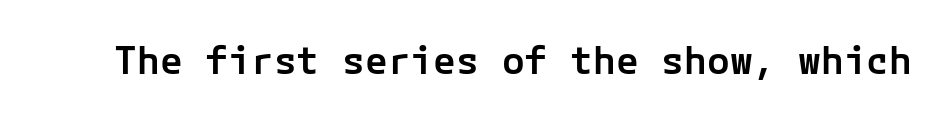
These words are printed semibold, heavier than regular yet not bold. Honestly, there is no underline to notice here at all. This sample uses plain, unmodified letter spacing. The font family rendered here belongs to the sans-serif group. It's the straight-up-and-down kind of type.
